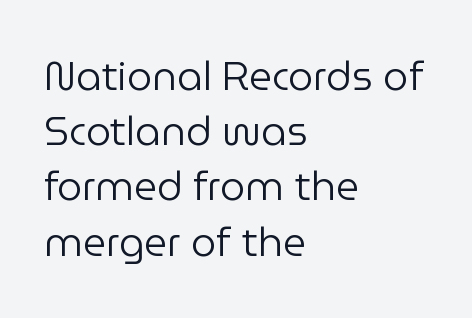
On a weight scale, this lands at 450 or below. Examine the stroke ends and you'll find no serifs. These lines are rendered in a variable-pitch font. Underline: absent.
